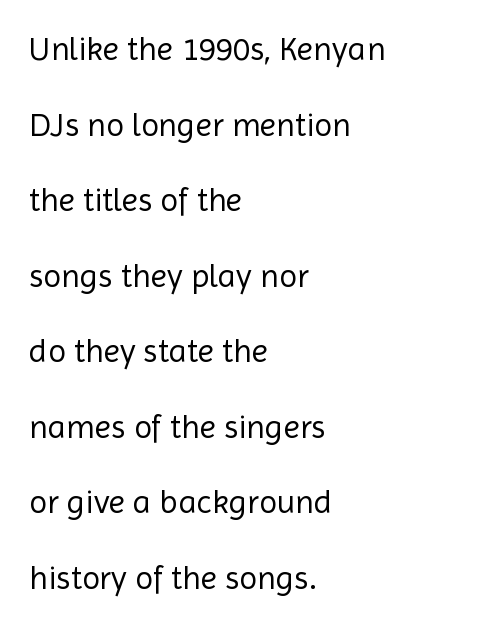
{"serif": "no", "italic": "no", "bold": "no", "weight": "regular", "width": "normal", "x_height": "medium", "monospaced": "no", "underline": "no", "align": "left", "line_spacing": "loose", "line_spacing_ratio": 2.29, "letter_spacing": "normal", "letter_spacing_em": 0.0, "glyph_px": 33}
